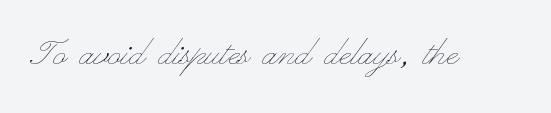
This sample has the flowing, uneven cadence of proportional lettering. The baseline area is clear. Stem width sits at or under what a default text font uses. Characters follow at the spacing the type designer built in.
